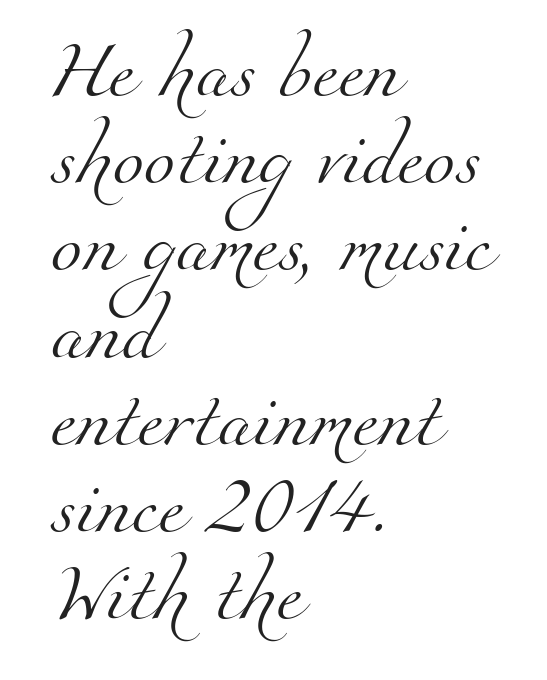
The space between consecutive lines is moderate. The font is comparable to plain body text, perhaps lighter. The passage shown is typed in a proportional face where columns would drift. These lines are set flush left with a ragged right edge. Only glyphs here, with clear space below each row. A typesetter would label this face a serif.
